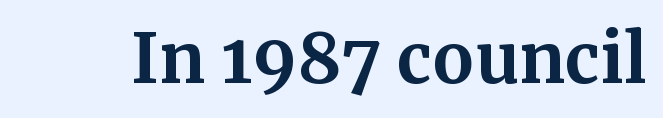
The image shows 68 px bold serif type, upright; set normal letter spacing, not underlined; medium stroke contrast and a medium x-height.
